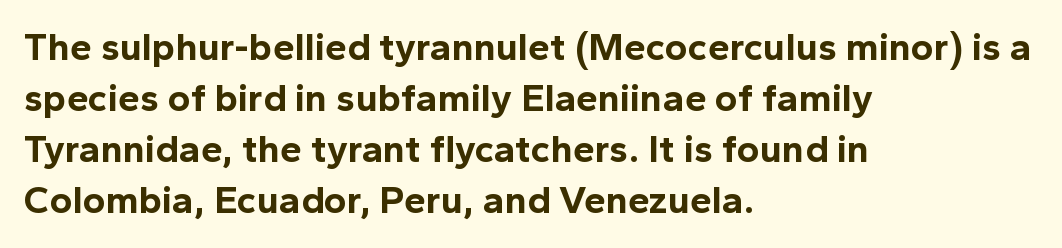
{"serif": "no", "italic": "no", "bold": "yes", "weight": "bold", "width": "normal", "x_height": "medium", "monospaced": "no", "underline": "no", "align": "left", "line_spacing": "normal", "line_spacing_ratio": 1.31, "letter_spacing": "normal", "letter_spacing_em": 0.0, "glyph_px": 39}
